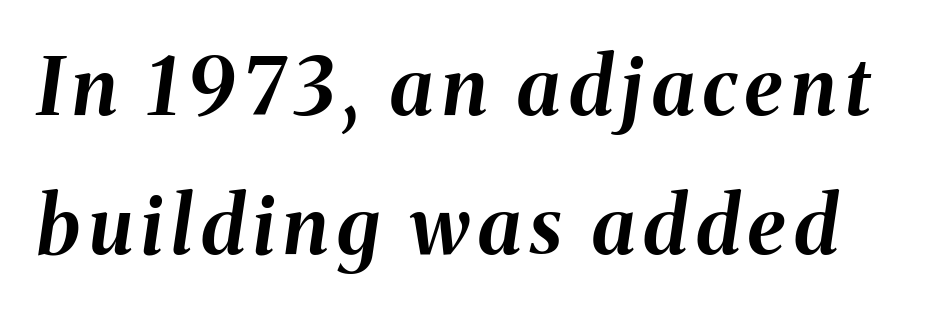
The image shows 79 px bold type, italic (leaning right); set line spacing 1.76x, not underlined; medium stroke contrast and a medium x-height.
